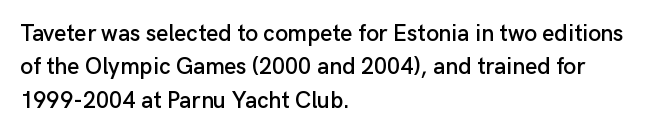
The image shows 23 px text type, upright; set left-aligned, normal line spacing (1.45x), normal letter spacing, not underlined.
